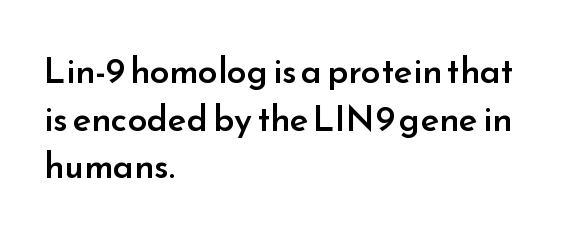
Unlike italic type, these characters show no tilt at all. Rule under the text: the space is simply empty. Reading down the block, your eye returns to a fixed left position each line. A bit beefed up — I'd call it semibold rather than bold. A typesetter would call this proportional, since set widths differ per character. This rendering employs a face without finishing strokes, i.e., a sans-serif.
